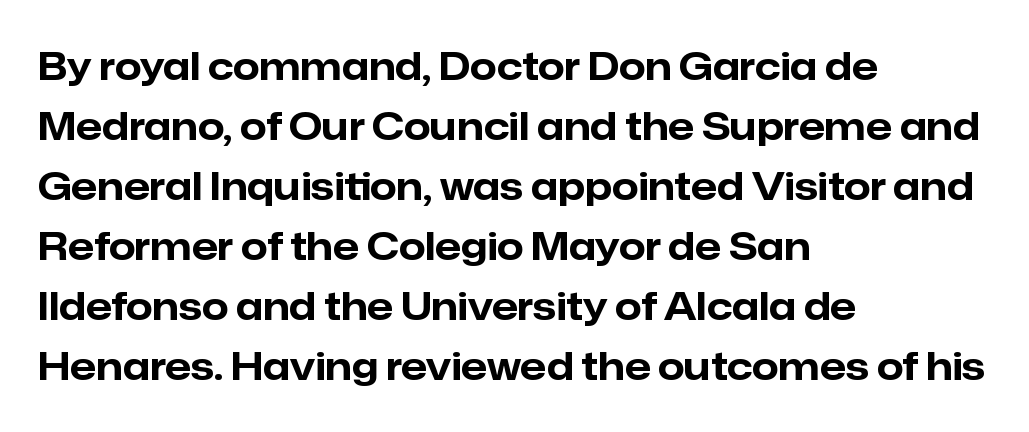
{"serif": "no", "italic": "no", "bold": "yes", "weight": "bold", "width": "normal", "stroke_contrast": "low", "x_height": "medium", "monospaced": "no", "underline": "no", "align": "left", "line_spacing": "normal", "line_spacing_ratio": 1.58, "letter_spacing": "normal", "letter_spacing_em": 0.0, "glyph_px": 38}
